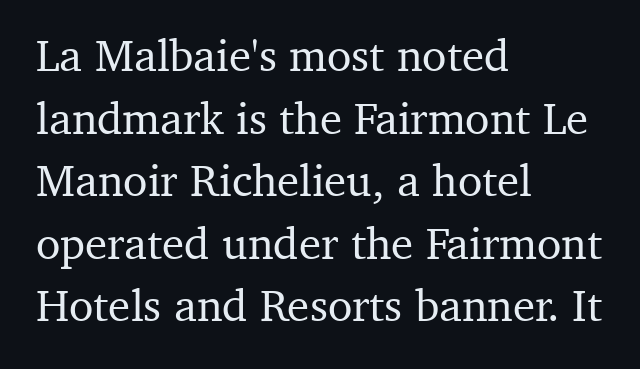
The image shows 45 px serif type, upright; set left-aligned, normal line spacing (1.39x), normal letter spacing, not underlined; medium stroke contrast and a medium x-height.
